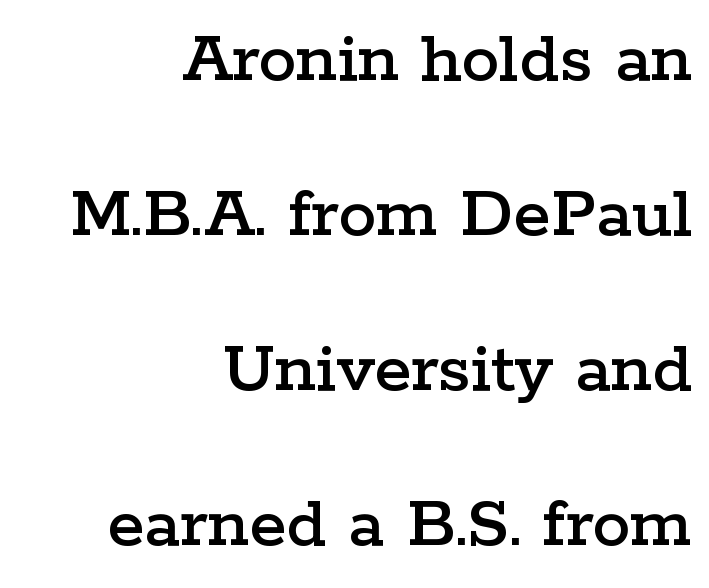
The image shows 76 px wide serif type, upright; set right-aligned, loose line spacing (2.04x), normal letter spacing, not underlined; low stroke contrast and a medium x-height.
